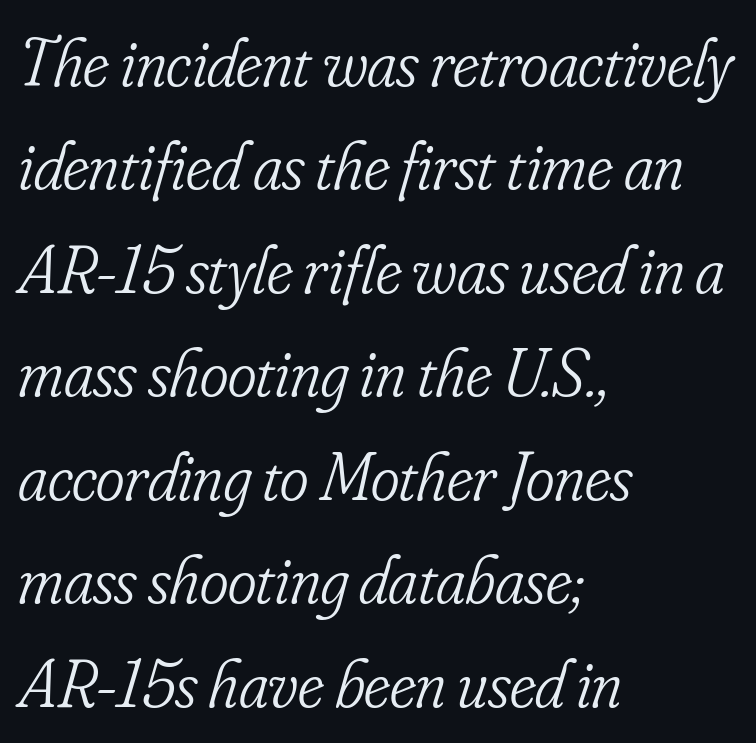
{"serif": "yes", "italic": "yes", "lean": "right", "slant_degrees": 16, "bold": "no", "weight": "light", "width": "condensed", "stroke_contrast": "low", "x_height": "small", "monospaced": "no", "underline": "no", "align": "left", "line_spacing": "normal", "line_spacing_ratio": 1.5, "letter_spacing": "normal", "letter_spacing_em": 0.0, "glyph_px": 69}
